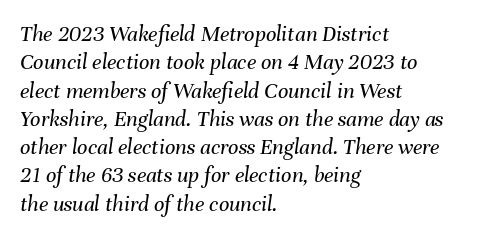
{"italic": "yes", "lean": "right", "slant_degrees": 8, "bold": "no", "underline": "no", "align": "left", "line_spacing_ratio": 1.23, "letter_spacing": "normal", "letter_spacing_em": 0.0, "glyph_px": 23}
